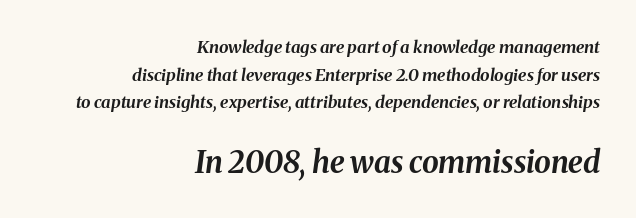
{"italic": "yes", "lean": "right", "slant_degrees": 8, "bold": "yes", "weight": "bold", "width": "normal", "stroke_contrast": "medium", "x_height": "medium", "monospaced": "no", "underline": "no", "align": "right", "line_spacing": "normal", "line_spacing_ratio": 1.62, "letter_spacing": "normal", "letter_spacing_em": 0.0, "larger_block": "second", "size_ratio": 1.76, "glyph_px": 30}
